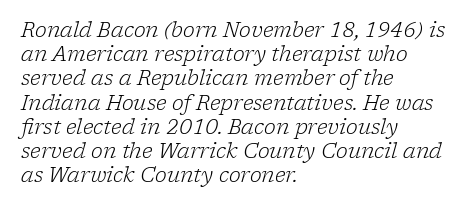
No word sits above an underline. The gaps between neighbouring characters are ordinary and unremarkable. Which margin do the lines hug? The left one — the right edge is uneven. Stems and bowls with no extra thickness — not bold. Yep, that's italic — everything's leaning.
